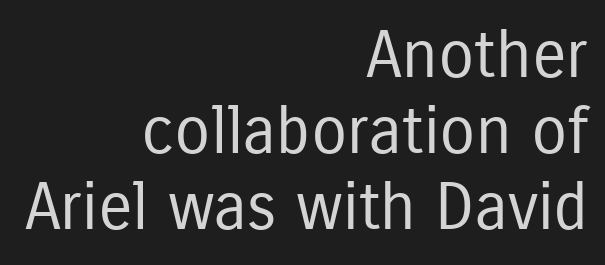
{"serif": "no", "italic": "no", "bold": "no", "weight": "regular", "width": "condensed", "stroke_contrast": "low", "x_height": "medium", "monospaced": "no", "underline": "no", "align": "right", "line_spacing_ratio": 1.17, "letter_spacing": "normal", "letter_spacing_em": 0.0, "glyph_px": 65}
